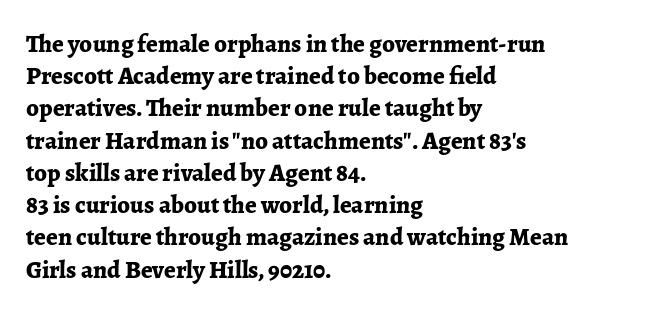
{"italic": "no", "bold": "yes", "underline": "no", "align": "left", "line_spacing": "normal", "line_spacing_ratio": 1.29, "letter_spacing": "normal", "letter_spacing_em": 0.0, "glyph_px": 25}
